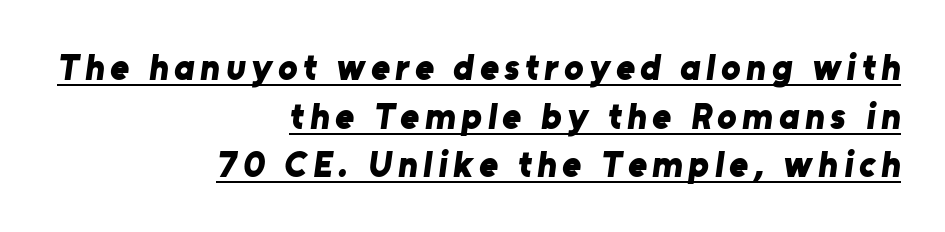
These characters rest on top of a visible drawn line. Horizontal alignment here is rightward, an uncommon choice for prose. Proportional: the letters do not fall into vertical columns. Emphasis by weight is at full strength: bold.
